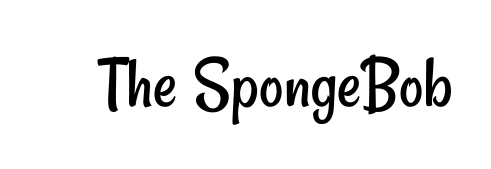
The image shows 75 px regular-weight, condensed sans-serif type; set normal letter spacing, not underlined; low stroke contrast and a small x-height.
